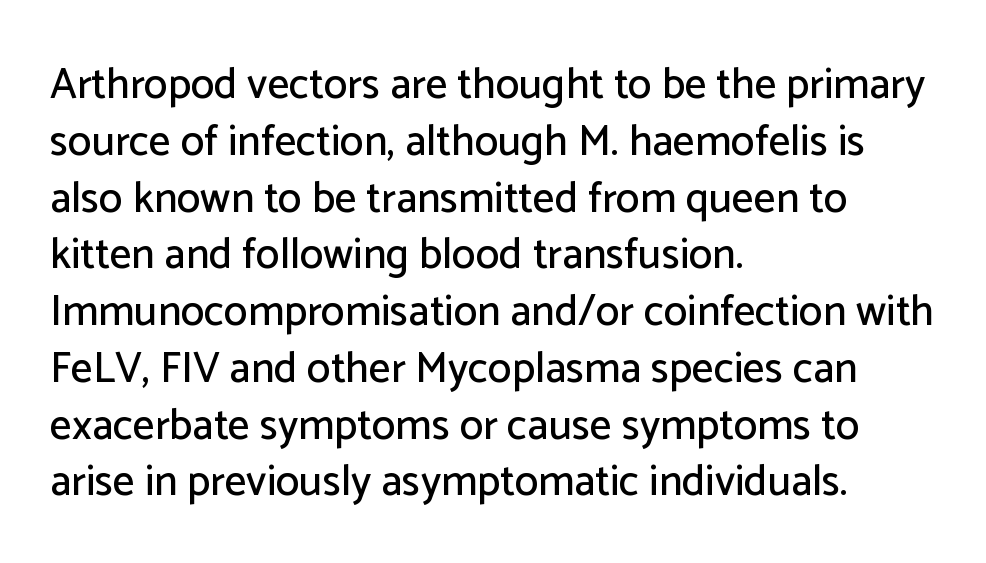
The image shows 43 px sans-serif type, upright; set left-aligned, normal line spacing (1.32x), normal letter spacing, not underlined; low stroke contrast and a medium x-height.
